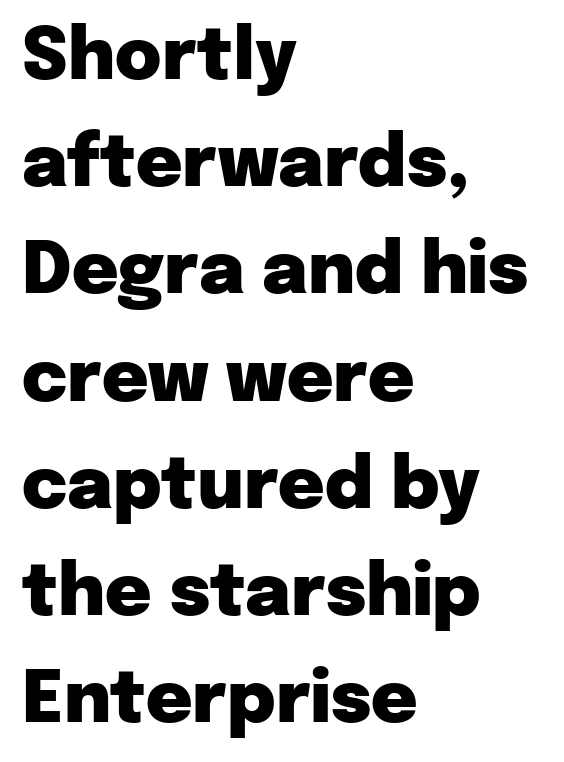
Q: Is the text bold? A: Yes.
Q: Is the text italic (slanted)? A: No, it is upright.
Q: Is the typeface a serif or a sans-serif typeface? A: Sans-serif.
Q: Is the text underlined? A: No.
Q: How is the paragraph aligned? A: Left-aligned.
Q: Is the spacing between letters normal or unusually wide? A: Normal.
Q: Is the spacing between lines tight, normal or loose? A: Normal.
Q: Width (condensed, normal, or wide)? A: Normal.
Q: Stroke contrast? A: Low.
Q: x-height? A: Medium.
Q: Monospaced? A: No.
